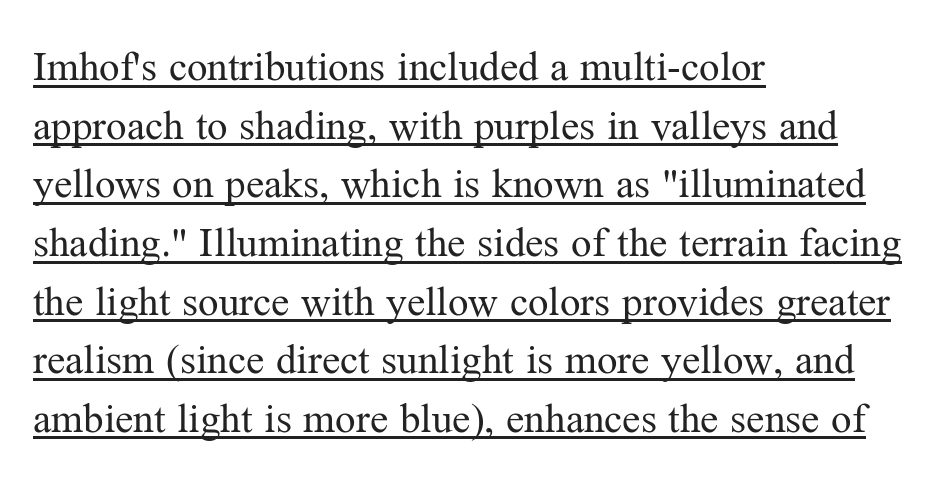
The setting favours the left margin, as ordinary paragraphs usually do. Unlike italic type, these characters show no tilt at all. The passage shown is typed in a proportional face where columns would drift. Letter spacing: default.
